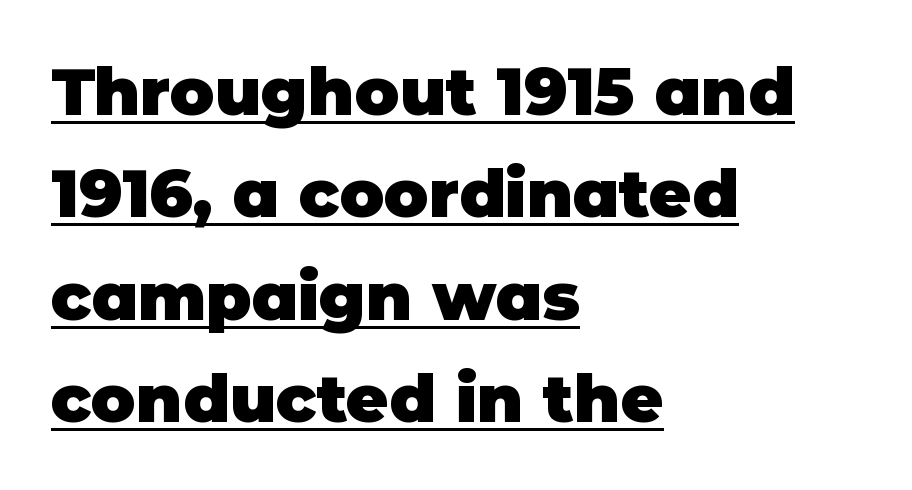
The image shows 66 px heavy sans-serif type, upright; set left-aligned, normal line spacing (1.55x), normal letter spacing, underlined; low stroke contrast and a large x-height.
